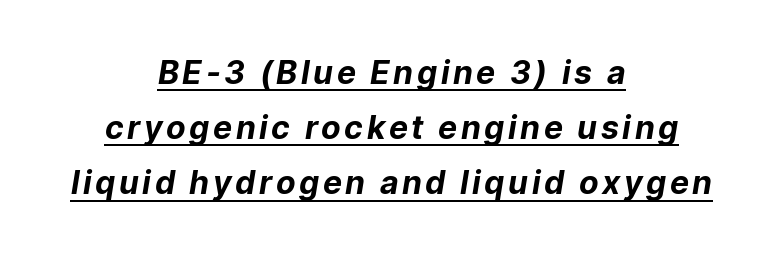
Q: Is the text bold? A: Yes.
Q: Is the typeface a serif or a sans-serif typeface? A: Sans-serif.
Q: Is the text underlined? A: Yes.
Q: How is the paragraph aligned? A: Centered.
Q: Width (condensed, normal, or wide)? A: Normal.
Q: Stroke contrast? A: Low.
Q: x-height? A: Medium.
Q: Monospaced? A: No.
